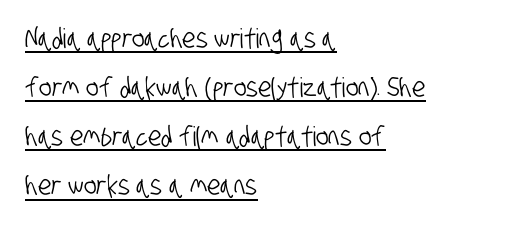
{"underline": "yes", "align": "left", "line_spacing_ratio": 1.82, "letter_spacing": "normal", "letter_spacing_em": 0.0, "glyph_px": 27}
